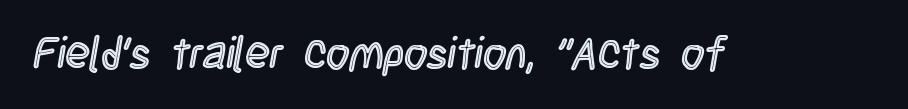
Do the characters align in a grid? No, the font is proportional. The letterforms sit shoulder to shoulder at normal distance. Plain, unruled lines of type.
